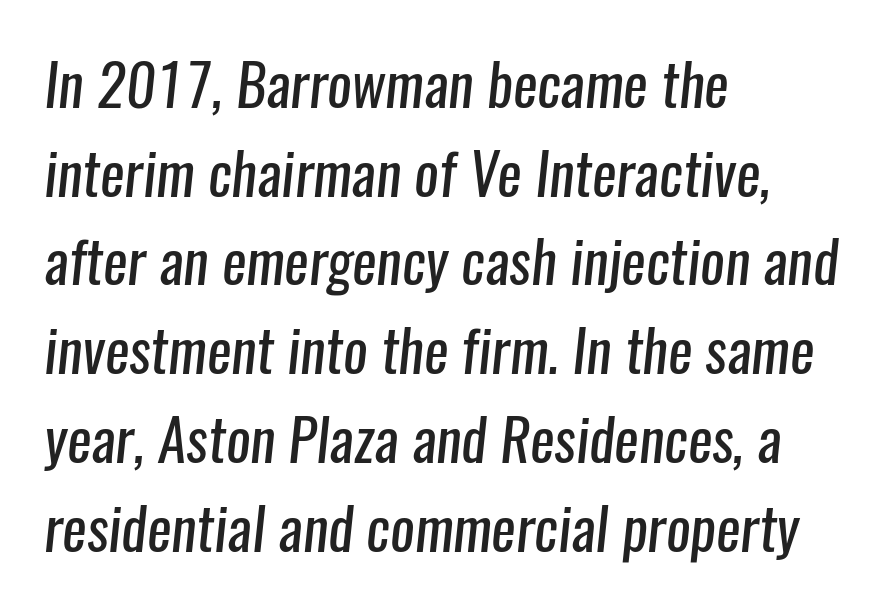
The image shows 58 px regular-weight, condensed sans-serif type; set left-aligned, normal line spacing (1.53x), normal letter spacing, not underlined; low stroke contrast and a medium x-height.
